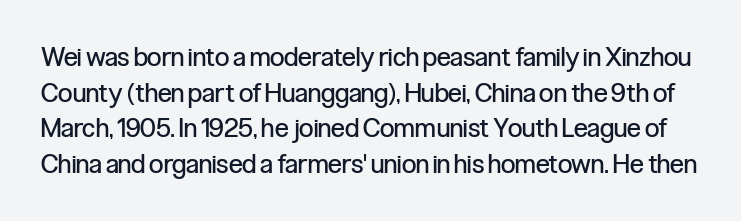
Q: Is the text bold? A: No.
Q: Is the text italic (slanted)? A: No, it is upright.
Q: Is the text underlined? A: No.
Q: Is the spacing between letters normal or unusually wide? A: Normal.
Q: Is the spacing between lines tight, normal or loose? A: Normal.
